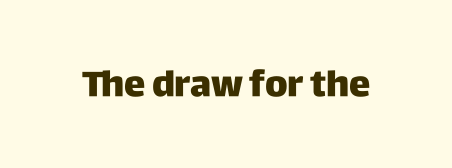
Q: Is the text italic (slanted)? A: No, it is upright.
Q: Is the typeface a serif or a sans-serif typeface? A: Sans-serif.
Q: Is the text underlined? A: No.
Q: Is the spacing between letters normal or unusually wide? A: Normal.
Q: Width (condensed, normal, or wide)? A: Normal.
Q: Stroke contrast? A: Low.
Q: x-height? A: Large.
Q: Monospaced? A: No.
